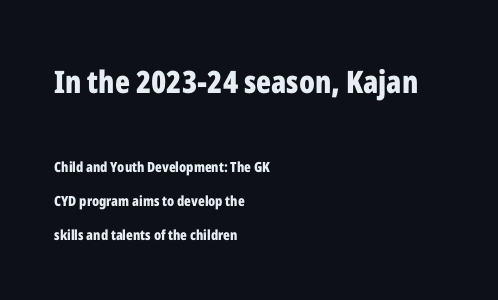
{"serif": "no", "italic": "no", "bold": "yes", "weight": "bold", "width": "condensed", "stroke_contrast": "low", "x_height": "medium", "monospaced": "no", "underline": "no", "align": "left", "line_spacing": "loose", "line_spacing_ratio": 2.43, "letter_spacing": "normal", "letter_spacing_em": 0.0, "larger_block": "first", "size_ratio": 2.21, "glyph_px": 31}
